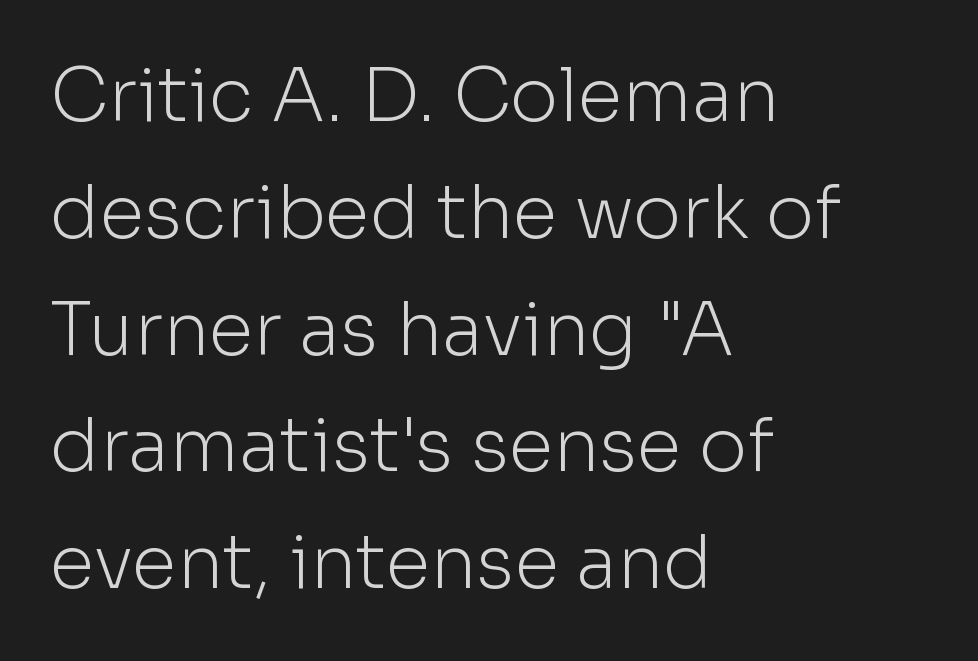
Q: Is the text bold? A: No.
Q: Is the text italic (slanted)? A: No, it is upright.
Q: Is the typeface a serif or a sans-serif typeface? A: Sans-serif.
Q: Is the text underlined? A: No.
Q: How is the paragraph aligned? A: Left-aligned.
Q: Is the spacing between letters normal or unusually wide? A: Normal.
Q: Is the spacing between lines tight, normal or loose? A: Normal.
Q: Width (condensed, normal, or wide)? A: Normal.
Q: Stroke contrast? A: Low.
Q: x-height? A: Medium.
Q: Monospaced? A: No.
